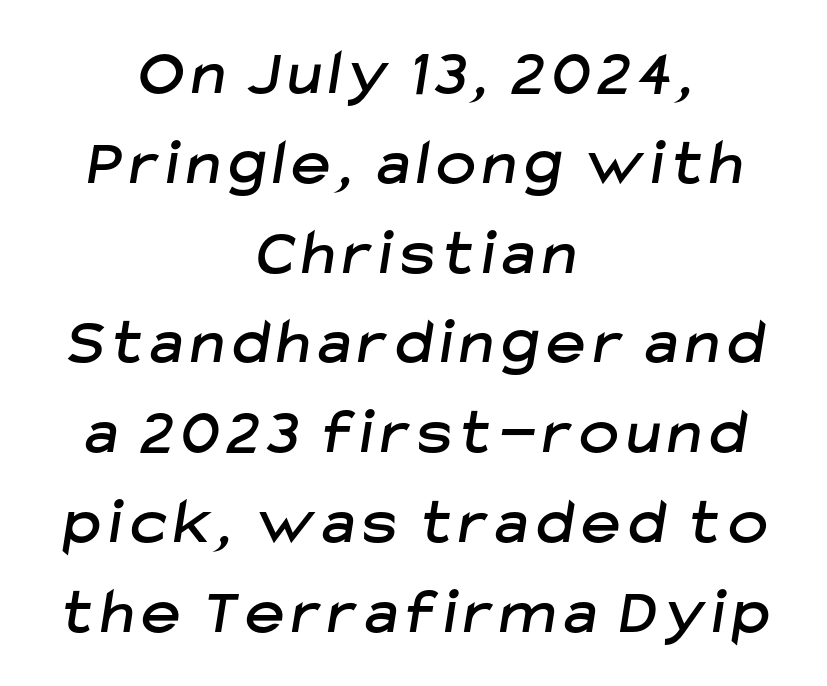
Summary of vertical rhythm: regular, with standard interline spacing. The rendering positions every line midway between the sides. Here the designer chose a conventional face with non-uniform glyph widths. Are there feet on the stems? There aren't — it's a sans.
